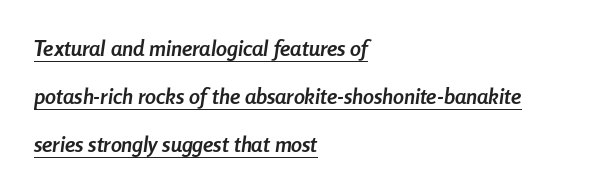
Leading is clearly above the norm, producing a sparse column. Each line starts at the same left margin while the right side varies. Compared with typical body copy, the letter spacing here is the same. These lines were composed using italics.
